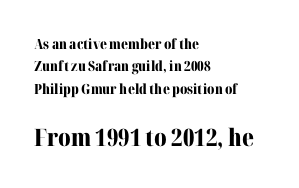
Q: Is the text bold? A: Yes.
Q: Is the text italic (slanted)? A: No, it is upright.
Q: Is the text underlined? A: No.
Q: How is the paragraph aligned? A: Left-aligned.
Q: Is the spacing between letters normal or unusually wide? A: Normal.
Q: Is the spacing between lines tight, normal or loose? A: Normal.
Q: Which block of text is set in a larger size, the first (top) or the second (bottom)? A: The second (bottom) one.
